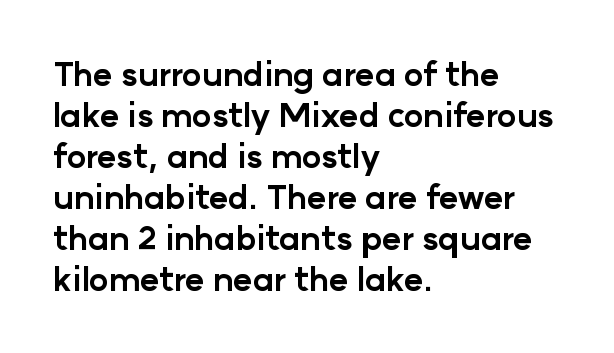
The passage shown is not underscored anywhere. Emphasis by weight is at full strength: bold. Glyph-to-glyph distance matches everyday printed text. Here the designer chose a conventional face with non-uniform glyph widths. This is the regular roman posture of the typeface.
